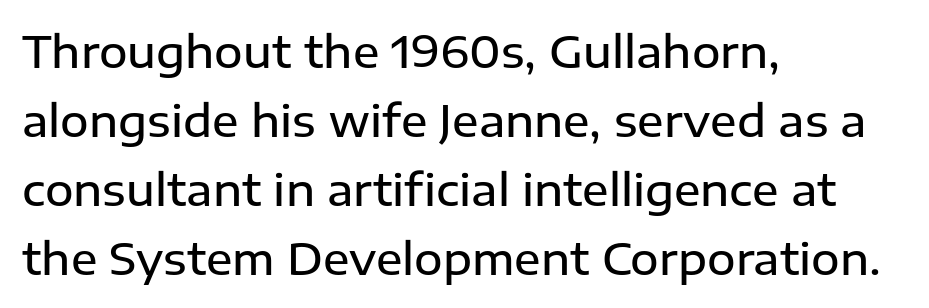
Q: Is the text bold? A: Semi-bold.
Q: Is the text italic (slanted)? A: No, it is upright.
Q: Is the typeface a serif or a sans-serif typeface? A: Sans-serif.
Q: Is the text underlined? A: No.
Q: How is the paragraph aligned? A: Left-aligned.
Q: Is the spacing between letters normal or unusually wide? A: Normal.
Q: Is the spacing between lines tight, normal or loose? A: Normal.
Q: Width (condensed, normal, or wide)? A: Normal.
Q: Stroke contrast? A: Low.
Q: x-height? A: Medium.
Q: Monospaced? A: No.
